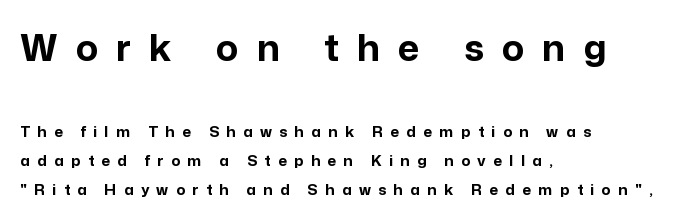
{"serif": "no", "italic": "no", "bold": "yes", "weight": "bold", "width": "normal", "stroke_contrast": "low", "x_height": "medium", "monospaced": "no", "underline": "no", "align": "left", "line_spacing": "loose", "line_spacing_ratio": 1.91, "letter_spacing": "wide", "letter_spacing_em": 0.49, "larger_block": "first", "size_ratio": 2.47, "glyph_px": 37}
